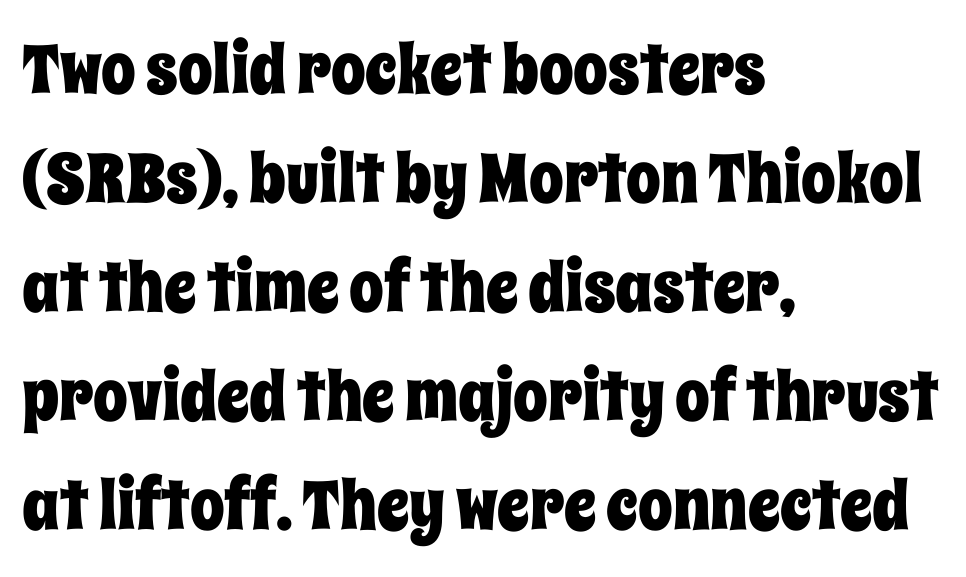
{"italic": "no", "width": "condensed", "stroke_contrast": "low", "x_height": "large", "monospaced": "no", "underline": "no", "align": "left", "line_spacing": "normal", "line_spacing_ratio": 1.58, "letter_spacing": "normal", "letter_spacing_em": 0.0, "glyph_px": 69}
